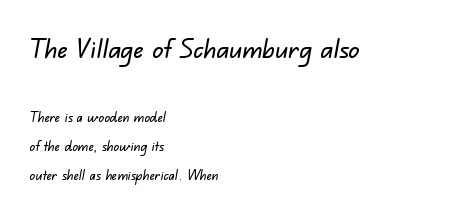
Q: Is the text underlined? A: No.
Q: How is the paragraph aligned? A: Left-aligned.
Q: Is the spacing between letters normal or unusually wide? A: Normal.
Q: Is the spacing between lines tight, normal or loose? A: Loose.
Q: Which block of text is set in a larger size, the first (top) or the second (bottom)? A: The first (top) one.
